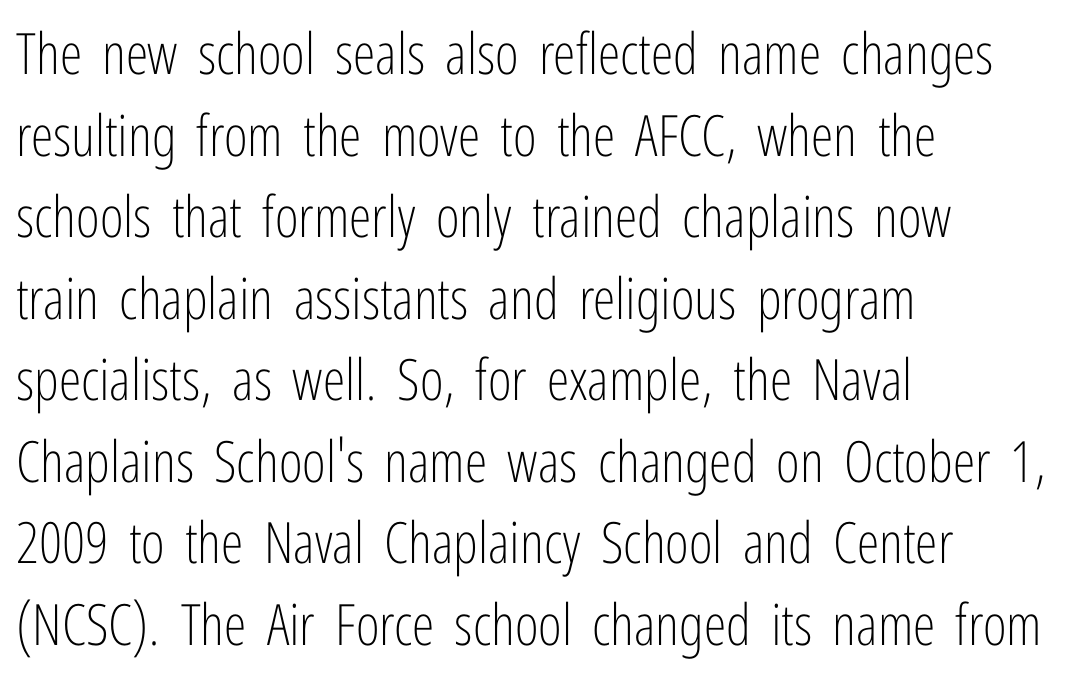
{"serif": "no", "italic": "no", "bold": "no", "weight": "light", "width": "condensed", "stroke_contrast": "low", "x_height": "medium", "monospaced": "no", "underline": "no", "align": "left", "line_spacing": "normal", "line_spacing_ratio": 1.43, "letter_spacing": "normal", "letter_spacing_em": 0.0, "glyph_px": 57}
